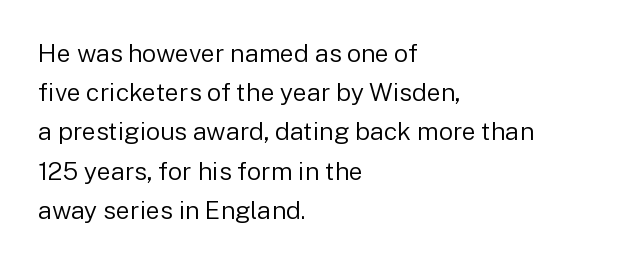
{"italic": "no", "bold": "no", "underline": "no", "align": "left", "line_spacing": "normal", "line_spacing_ratio": 1.57, "letter_spacing": "normal", "letter_spacing_em": 0.0, "glyph_px": 25}
